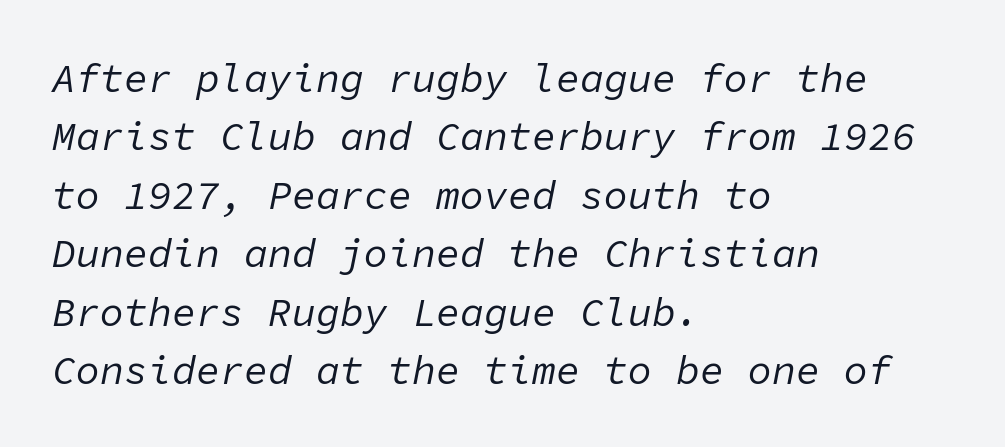
A typesetter would call this zero additional tracking. Check under the words: just untouched page. Looks like terminal output: every glyph gets an equal slot. Casual observation: everything's shoved over to the left.
